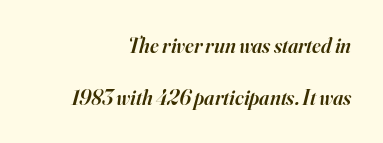
{"italic": "yes", "lean": "right", "slant_degrees": 16, "bold": "semi", "underline": "no", "align": "right", "line_spacing": "loose", "line_spacing_ratio": 2.46, "letter_spacing": "normal", "letter_spacing_em": 0.0, "glyph_px": 21}
